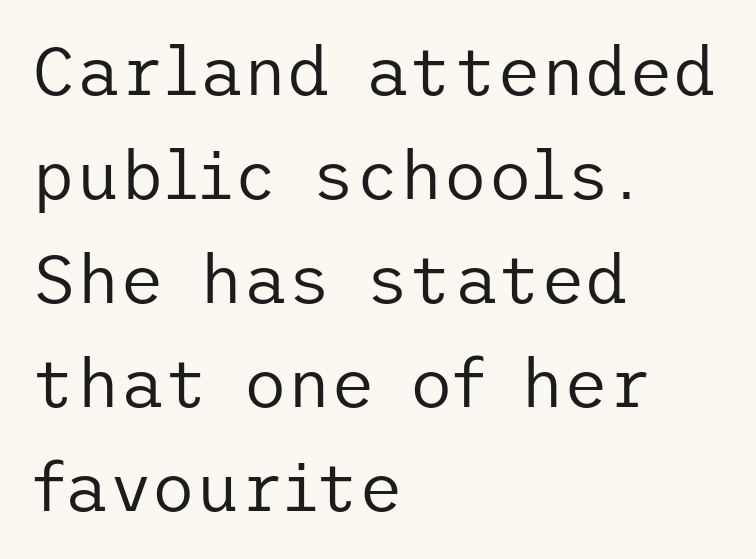
Rows of type keep a routine distance in the vertical direction. This sample uses a sans-serif face. These lines keep a tight, regular rhythm from letter to letter. Notice how the passage keeps a crisp vertical edge on the left only. No extra ink here — the face is not bold.
